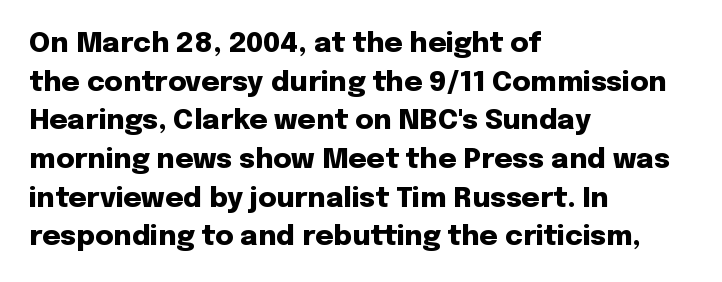
The image shows 28 px heavy sans-serif type, upright; set left-aligned, normal line spacing (1.38x), normal letter spacing, not underlined; low stroke contrast and a medium x-height.
